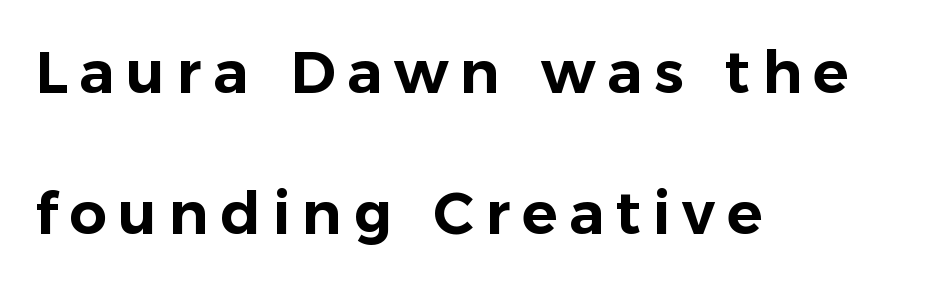
Notice the wide empty band between every row — that's loose leading. Leftover space on each line is placed entirely after the last word. If you drew a line through each stem, it would be perfectly vertical. The foot of each line stays bare and open. A typesetter would call this heavily tracked-out type. A sans-serif font was chosen for this passage.
